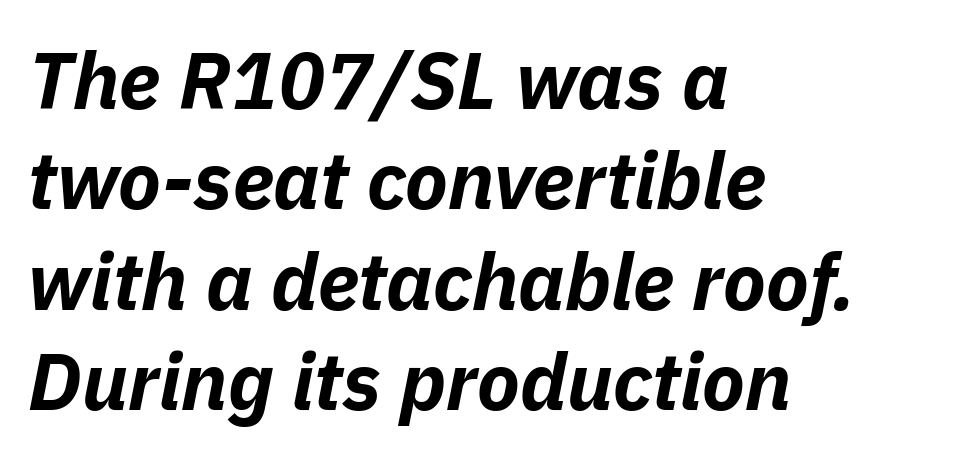
{"italic": "yes", "lean": "right", "slant_degrees": 11, "bold": "yes", "weight": "bold", "width": "normal", "stroke_contrast": "low", "x_height": "medium", "monospaced": "no", "underline": "no", "align": "left", "line_spacing": "normal", "line_spacing_ratio": 1.27, "letter_spacing": "normal", "letter_spacing_em": 0.0, "glyph_px": 79}
